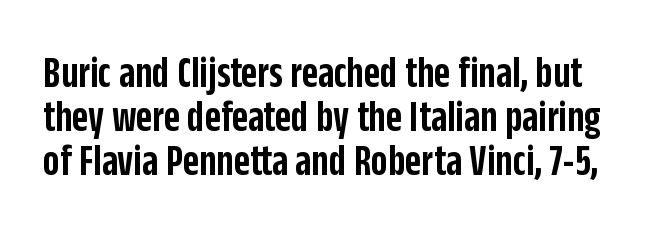
{"serif": "no", "italic": "no", "bold": "semi", "weight": "semibold", "width": "condensed", "stroke_contrast": "low", "x_height": "large", "monospaced": "no", "underline": "no", "line_spacing": "tight", "line_spacing_ratio": 1.0, "letter_spacing": "normal", "letter_spacing_em": 0.0, "glyph_px": 44}
